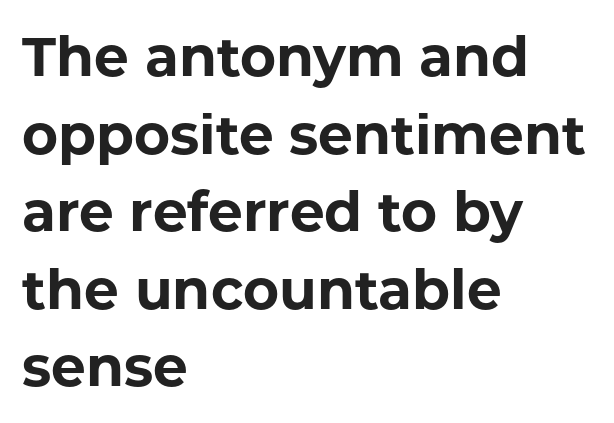
Q: Is the text bold? A: Yes.
Q: Is the text italic (slanted)? A: No, it is upright.
Q: Is the typeface a serif or a sans-serif typeface? A: Sans-serif.
Q: Is the text underlined? A: No.
Q: How is the paragraph aligned? A: Left-aligned.
Q: Is the spacing between letters normal or unusually wide? A: Normal.
Q: Is the spacing between lines tight, normal or loose? A: Normal.
Q: Width (condensed, normal, or wide)? A: Normal.
Q: Stroke contrast? A: Low.
Q: x-height? A: Medium.
Q: Monospaced? A: No.
